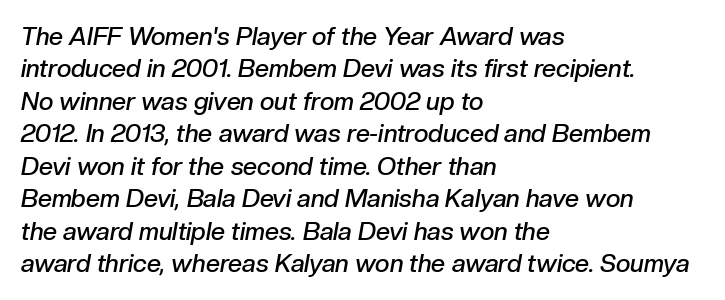
These lines stack with their left ends in a neat column. Looking at the ascenders, they clearly lean. Anything drawn beneath the words? Only blank space. Stems and bowls a touch heavier than normal — semibold.
